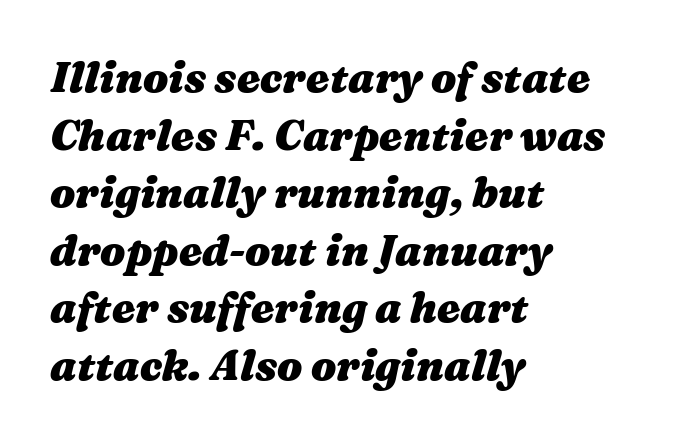
Stroke thickness is high; the sample reads as a true bold. No word sits above an underline. These lines are rendered in a variable-pitch font. One-word summary of the alignment: left. Italic? Definitely — the glyphs are oblique. Whoever set this chose a conventional vertical rhythm.
